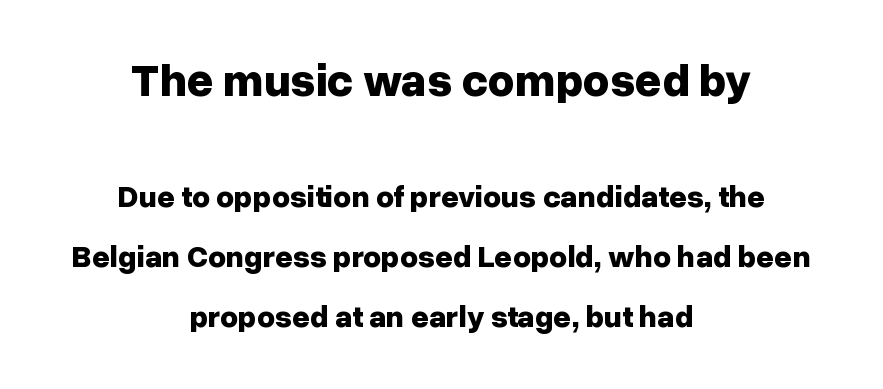
Does the lettering tilt? It doesn't — this is upright. Weight check: bold — yes, fully. The text was rendered using a sans face with plain stroke endings. Two sizes are in play, and the larger belongs to the first block. Short and long lines alike share a common midpoint. These lines are rendered in a variable-pitch font.
